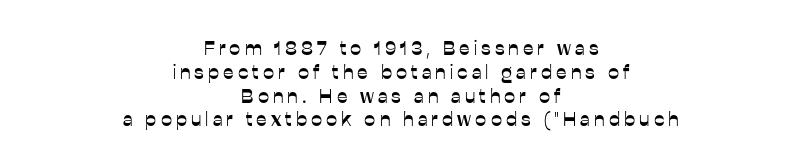
Q: Is the text italic (slanted)? A: No, it is upright.
Q: Is the text underlined? A: No.
Q: How is the paragraph aligned? A: Centered.
Q: Is the spacing between letters normal or unusually wide? A: Unusually wide.
